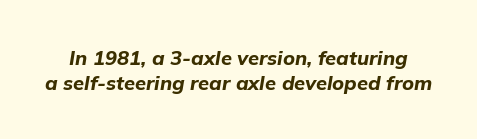
There is no visible air inserted between adjacent glyphs. What weight is shown? A full bold with thick strokes. Descenders hang freely into open space. Compared with typical paragraphs, the rows here are spaced about the same. The typography opts for an oblique posture over an upright one.
